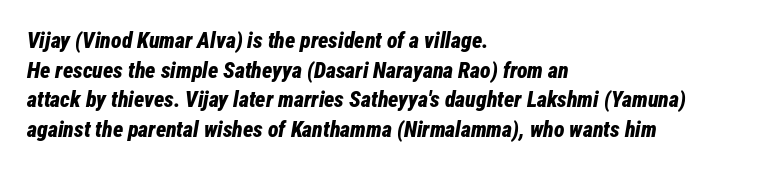
{"italic": "yes", "lean": "right", "slant_degrees": 12, "bold": "yes", "underline": "no", "align": "left", "line_spacing": "normal", "line_spacing_ratio": 1.35, "letter_spacing": "normal", "letter_spacing_em": 0.0, "glyph_px": 22}
